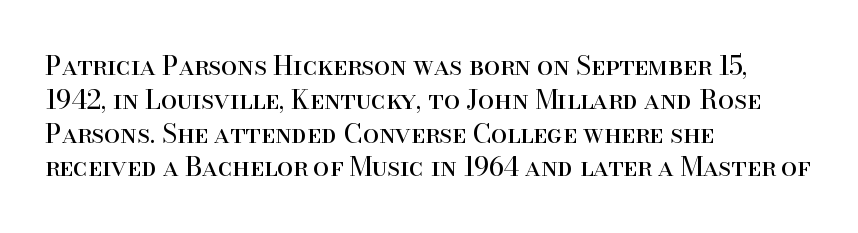
The image shows 26 px text type, upright; set left-aligned, normal line spacing (1.3x), normal letter spacing, not underlined.
